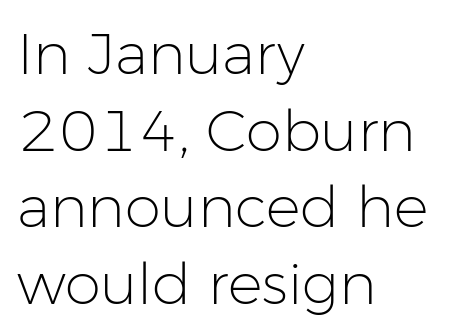
The image shows 58 px light sans-serif type, upright; set left-aligned, normal line spacing (1.32x), normal letter spacing, not underlined; low stroke contrast and a medium x-height.
